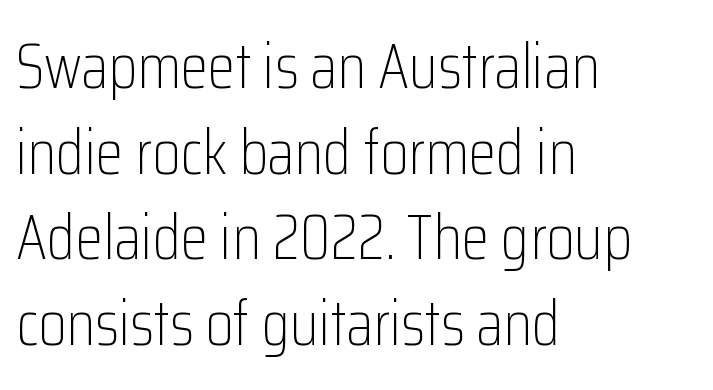
The letters look calm and open, with moderate or lighter stems. The rendering anchors every line to the left-hand side. This is the regular roman posture of the typeface. A bare baseline throughout the passage. The rendering uses a moderate line-height, typical for paragraphs.
